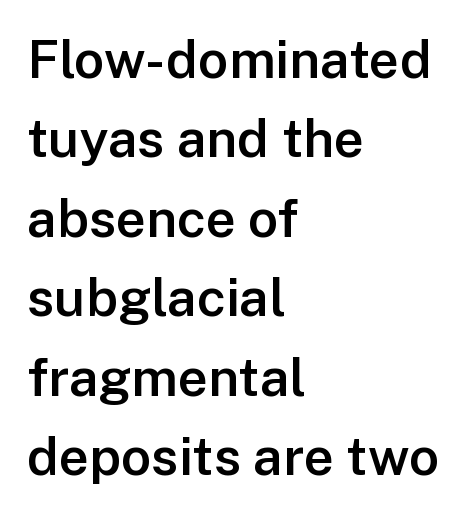
Q: Is the text bold? A: Semi-bold.
Q: Is the text italic (slanted)? A: No, it is upright.
Q: Is the typeface a serif or a sans-serif typeface? A: Sans-serif.
Q: Is the text underlined? A: No.
Q: How is the paragraph aligned? A: Left-aligned.
Q: Is the spacing between letters normal or unusually wide? A: Normal.
Q: Is the spacing between lines tight, normal or loose? A: Normal.
Q: Width (condensed, normal, or wide)? A: Normal.
Q: Stroke contrast? A: Low.
Q: x-height? A: Medium.
Q: Monospaced? A: No.
